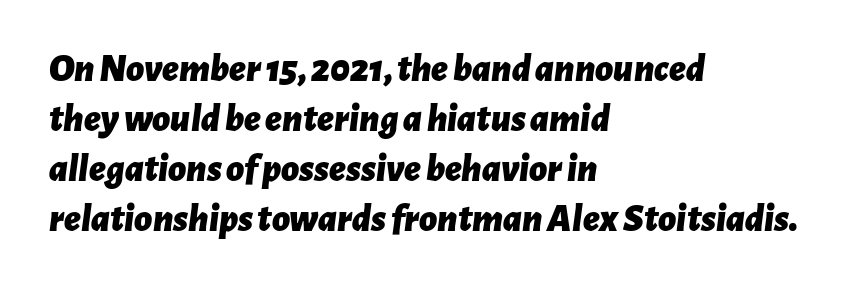
The image shows 39 px bold type, italic (leaning right); set left-aligned, normal line spacing (1.28x), normal letter spacing, not underlined; low stroke contrast and a medium x-height.
